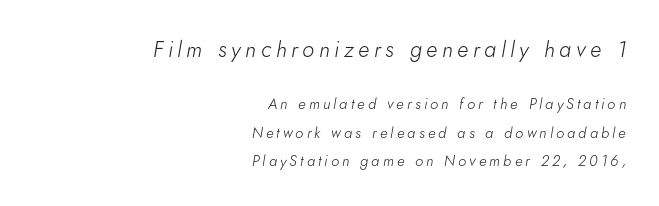
The image shows 22 px text type, italic (leaning right); set right-aligned, loose line spacing (1.9x), unusually wide letter spacing (+0.21 em), not underlined; the first (top) block is 1.47x larger.
